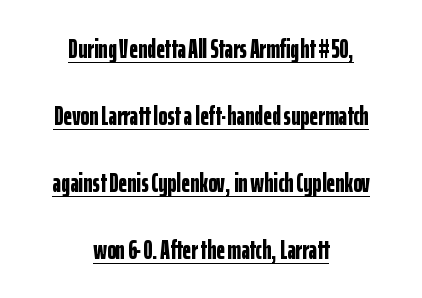
The image shows 27 px bold type, upright; set centered, loose line spacing (2.48x), normal letter spacing, underlined.
